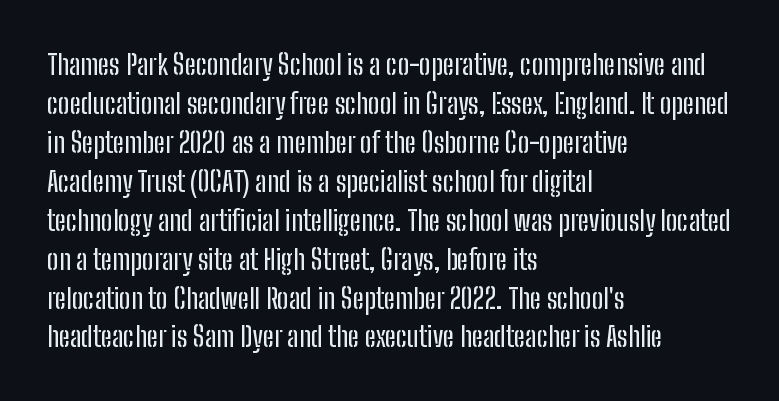
Q: Is the text italic (slanted)? A: No, it is upright.
Q: Is the typeface a serif or a sans-serif typeface? A: Sans-serif.
Q: Is the text underlined? A: No.
Q: How is the paragraph aligned? A: Left-aligned.
Q: Is the spacing between letters normal or unusually wide? A: Normal.
Q: Is the spacing between lines tight, normal or loose? A: Normal.
Q: Width (condensed, normal, or wide)? A: Condensed.
Q: Stroke contrast? A: Low.
Q: x-height? A: Medium.
Q: Monospaced? A: No.
